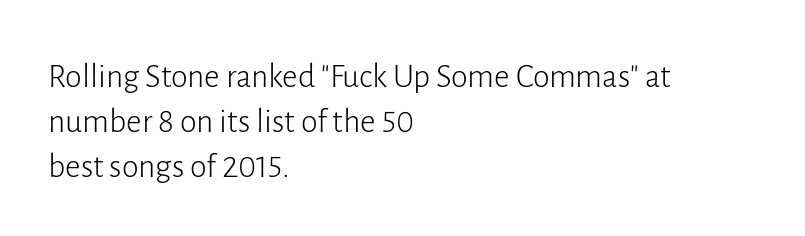
Q: Is the text bold? A: No.
Q: Is the text italic (slanted)? A: No, it is upright.
Q: Is the typeface a serif or a sans-serif typeface? A: Sans-serif.
Q: Is the text underlined? A: No.
Q: How is the paragraph aligned? A: Left-aligned.
Q: Is the spacing between letters normal or unusually wide? A: Normal.
Q: Is the spacing between lines tight, normal or loose? A: Normal.
Q: Width (condensed, normal, or wide)? A: Normal.
Q: Stroke contrast? A: Low.
Q: x-height? A: Medium.
Q: Monospaced? A: No.
